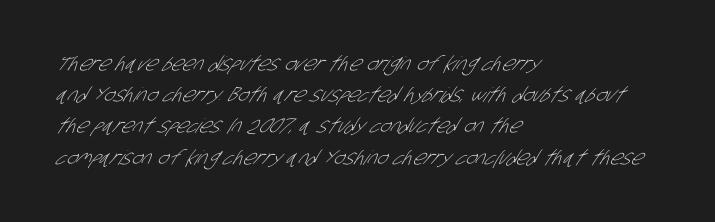
{"bold": "no", "underline": "no", "align": "left", "line_spacing": "normal", "line_spacing_ratio": 1.56, "letter_spacing": "normal", "letter_spacing_em": 0.0, "glyph_px": 20}
